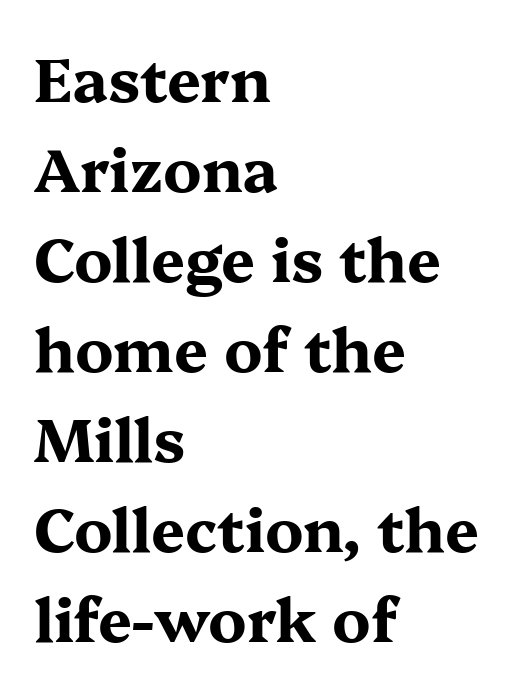
{"serif": "yes", "italic": "no", "bold": "yes", "weight": "bold", "width": "wide", "stroke_contrast": "medium", "x_height": "medium", "monospaced": "no", "underline": "no", "align": "left", "line_spacing": "normal", "line_spacing_ratio": 1.5, "letter_spacing": "normal", "letter_spacing_em": 0.0, "glyph_px": 60}
